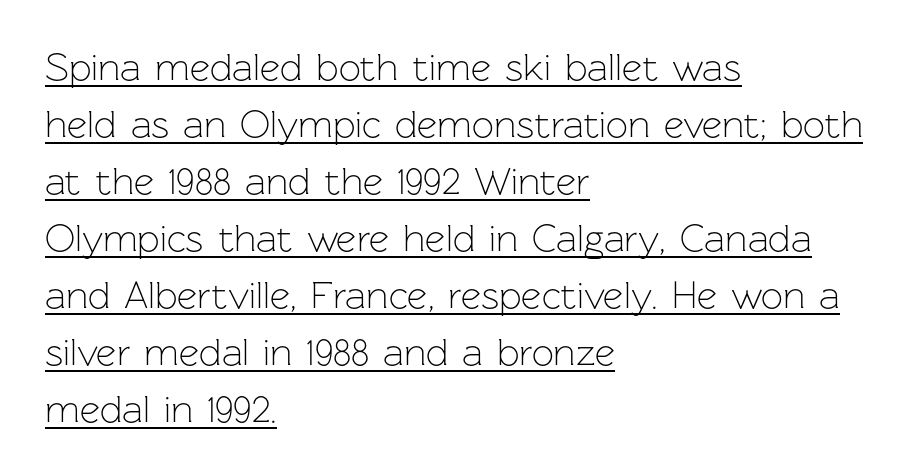
{"serif": "no", "italic": "no", "bold": "no", "weight": "light", "width": "normal", "stroke_contrast": "low", "x_height": "medium", "monospaced": "no", "underline": "yes", "align": "left", "line_spacing": "normal", "line_spacing_ratio": 1.46, "letter_spacing": "normal", "letter_spacing_em": 0.0, "glyph_px": 39}
